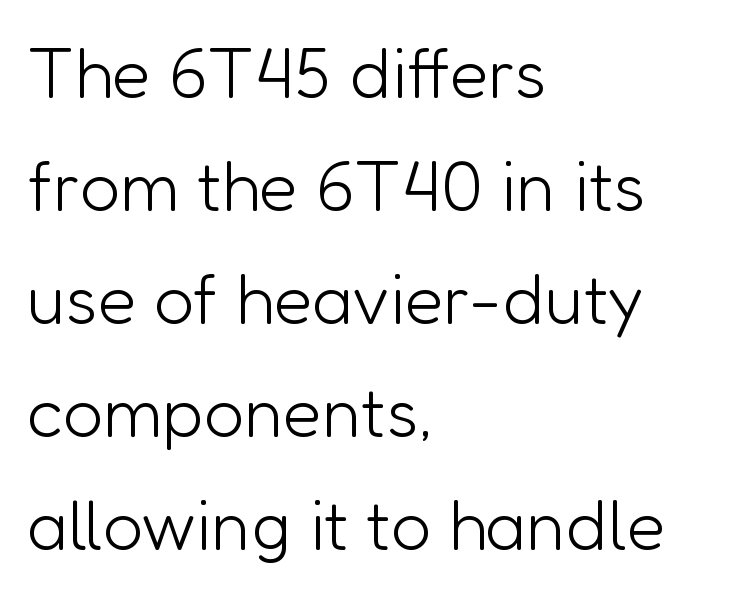
Q: Is the text bold? A: No.
Q: Is the text italic (slanted)? A: No, it is upright.
Q: Is the typeface a serif or a sans-serif typeface? A: Sans-serif.
Q: Is the text underlined? A: No.
Q: How is the paragraph aligned? A: Left-aligned.
Q: Is the spacing between letters normal or unusually wide? A: Normal.
Q: Is the spacing between lines tight, normal or loose? A: Normal.
Q: Width (condensed, normal, or wide)? A: Normal.
Q: Stroke contrast? A: Low.
Q: x-height? A: Medium.
Q: Monospaced? A: No.
